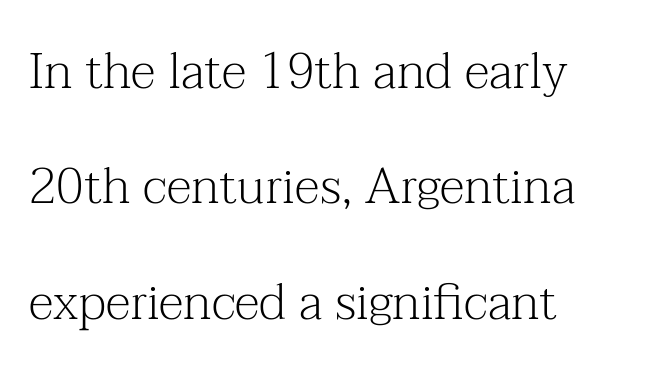
Q: Is the text bold? A: No.
Q: Is the text italic (slanted)? A: No, it is upright.
Q: Is the typeface a serif or a sans-serif typeface? A: Serif.
Q: Is the text underlined? A: No.
Q: How is the paragraph aligned? A: Left-aligned.
Q: Is the spacing between letters normal or unusually wide? A: Normal.
Q: Is the spacing between lines tight, normal or loose? A: Loose.
Q: Width (condensed, normal, or wide)? A: Normal.
Q: Stroke contrast? A: Medium.
Q: x-height? A: Medium.
Q: Monospaced? A: No.
